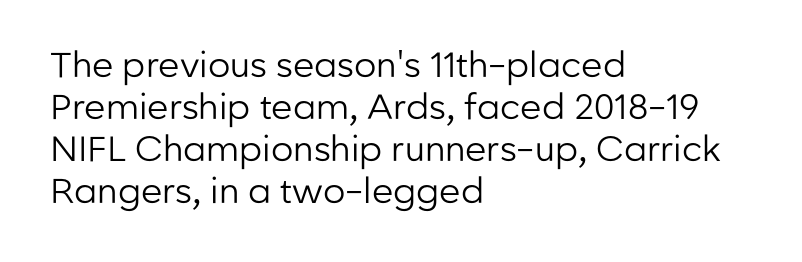
Q: Is the text bold? A: No.
Q: Is the text italic (slanted)? A: No, it is upright.
Q: Is the typeface a serif or a sans-serif typeface? A: Sans-serif.
Q: Is the text underlined? A: No.
Q: How is the paragraph aligned? A: Left-aligned.
Q: Is the spacing between letters normal or unusually wide? A: Normal.
Q: Width (condensed, normal, or wide)? A: Normal.
Q: Stroke contrast? A: Low.
Q: x-height? A: Medium.
Q: Monospaced? A: No.
